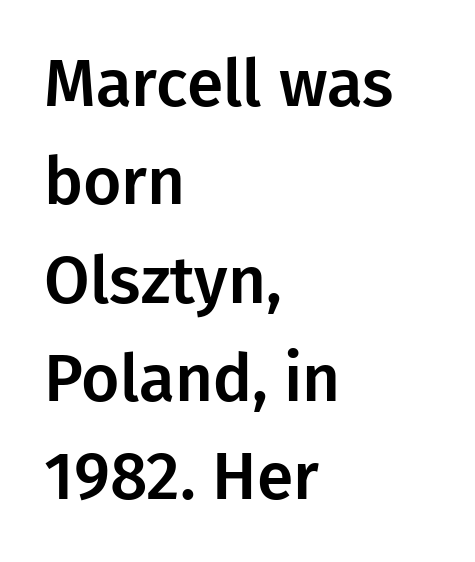
The image shows 66 px sans-serif type, upright; set left-aligned, normal line spacing (1.49x), normal letter spacing, not underlined; low stroke contrast and a medium x-height.
